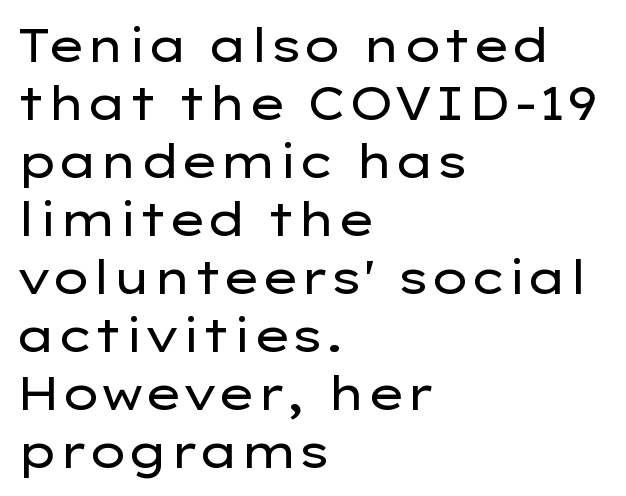
The image shows 46 px regular-weight, wide sans-serif type, upright; set left-aligned, normal line spacing (1.26x), normal letter spacing, not underlined; low stroke contrast and a medium x-height.
